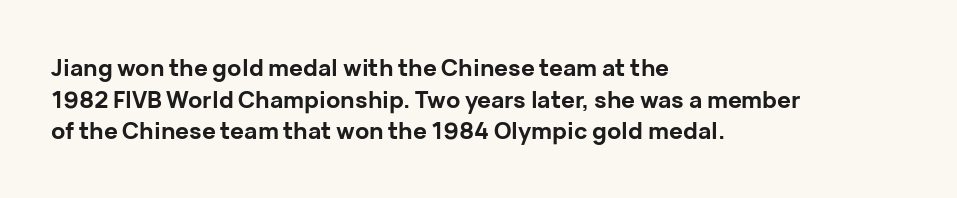
The image shows 23 px bold type, upright; set left-aligned, normal line spacing (1.38x), normal letter spacing, not underlined.
